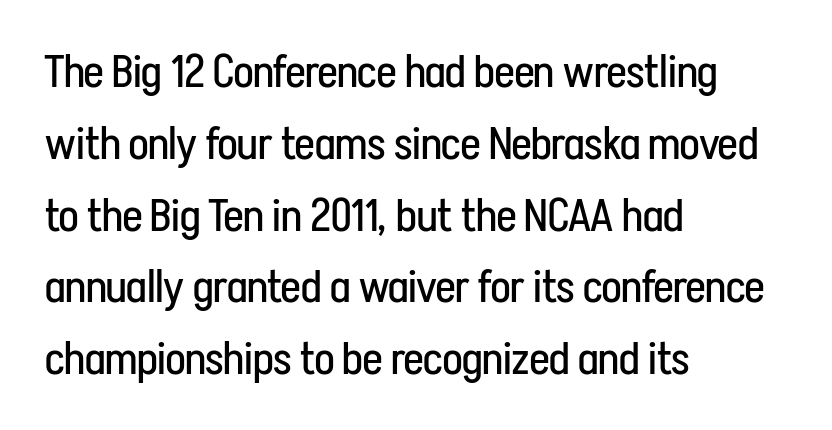
The image shows 46 px regular-weight, condensed sans-serif type, upright; set left-aligned, normal line spacing (1.56x), normal letter spacing, not underlined; low stroke contrast and a medium x-height.
